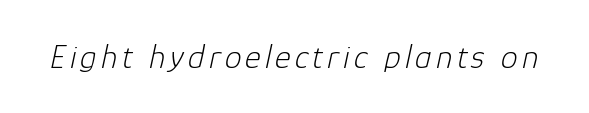
The image shows 34 px light type, italic (leaning right); set not underlined; low stroke contrast and a medium x-height.
